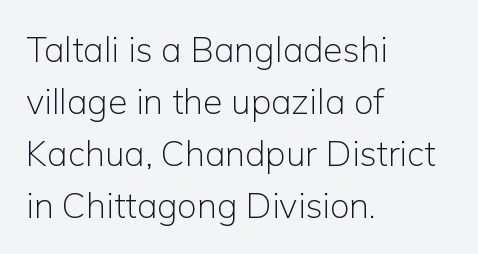
Q: Is the text bold? A: No.
Q: Is the text italic (slanted)? A: No, it is upright.
Q: Is the typeface a serif or a sans-serif typeface? A: Sans-serif.
Q: Is the text underlined? A: No.
Q: How is the paragraph aligned? A: Left-aligned.
Q: Is the spacing between letters normal or unusually wide? A: Normal.
Q: Is the spacing between lines tight, normal or loose? A: Normal.
Q: Width (condensed, normal, or wide)? A: Normal.
Q: Stroke contrast? A: Low.
Q: x-height? A: Medium.
Q: Monospaced? A: No.
